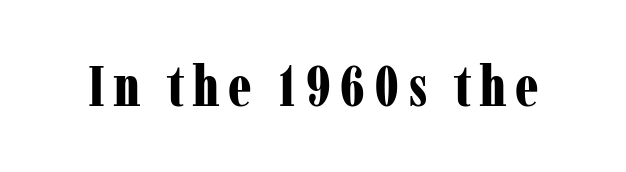
{"serif": "yes", "italic": "no", "bold": "yes", "weight": "bold", "width": "condensed", "stroke_contrast": "low", "x_height": "medium", "monospaced": "no", "underline": "no", "glyph_px": 57}
